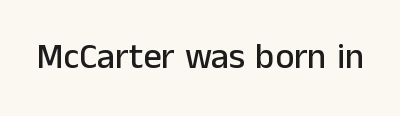
The image shows 36 px sans-serif type, upright; set normal letter spacing, not underlined; low stroke contrast and a medium x-height.
